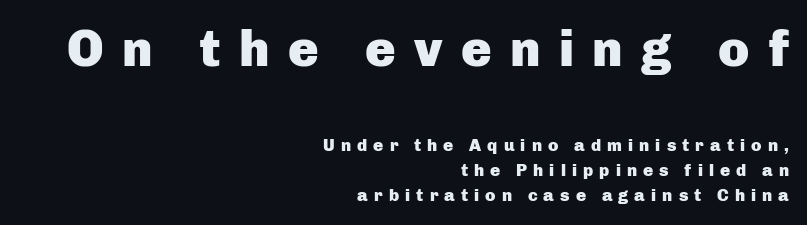
{"serif": "no", "italic": "no", "bold": "yes", "weight": "heavy", "width": "normal", "stroke_contrast": "low", "x_height": "medium", "monospaced": "no", "underline": "no", "align": "right", "line_spacing": "normal", "line_spacing_ratio": 1.49, "letter_spacing": "wide", "letter_spacing_em": 0.36, "larger_block": "first", "size_ratio": 3.0, "glyph_px": 51}
